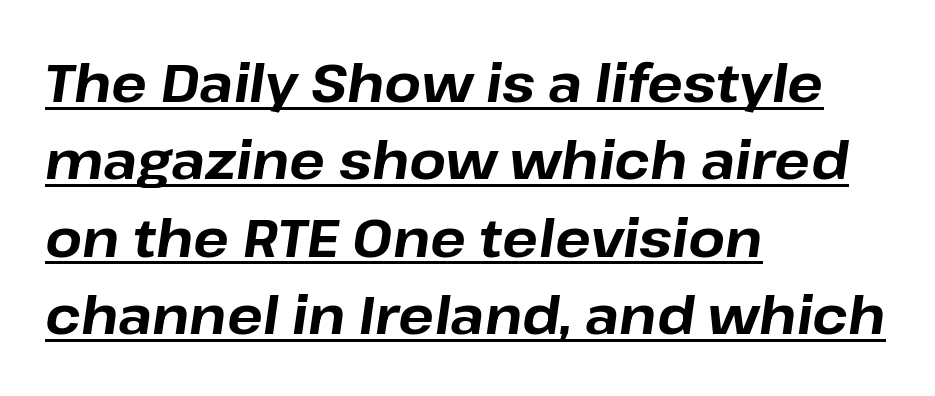
Q: Is the text bold? A: Yes.
Q: Is the text italic (slanted)? A: Yes, it leans right by about 8 degrees.
Q: Is the text underlined? A: Yes.
Q: How is the paragraph aligned? A: Left-aligned.
Q: Is the spacing between letters normal or unusually wide? A: Normal.
Q: Is the spacing between lines tight, normal or loose? A: Normal.
Q: Width (condensed, normal, or wide)? A: Normal.
Q: Stroke contrast? A: Low.
Q: x-height? A: Medium.
Q: Monospaced? A: No.
